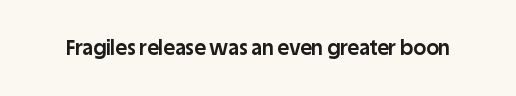
The image shows 20 px bold type, upright; set normal letter spacing, not underlined.
